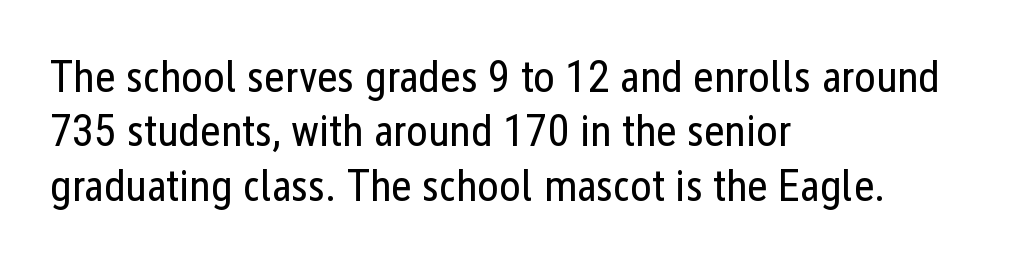
If you drew a ruler down the left edge, every line would touch it. Observe the ordinary spacing: letters are neighbours, not strangers. Is this a heavy cut? Hardly; it is regular or lighter. Does the lettering tilt? It doesn't — this is upright. This rendering employs a face without finishing strokes, i.e., a sans-serif.
